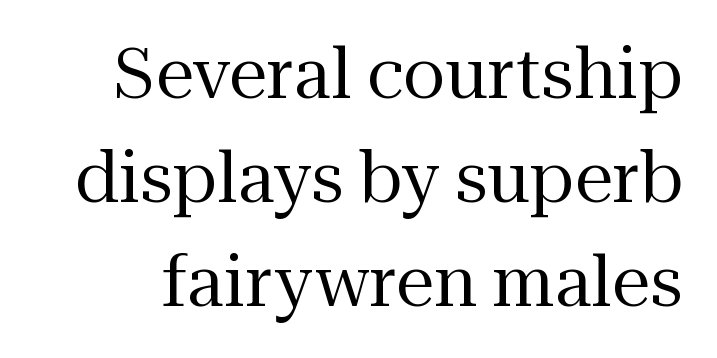
The image shows 69 px regular-weight serif type, upright; set normal line spacing (1.51x), normal letter spacing, not underlined; medium stroke contrast and a medium x-height.
